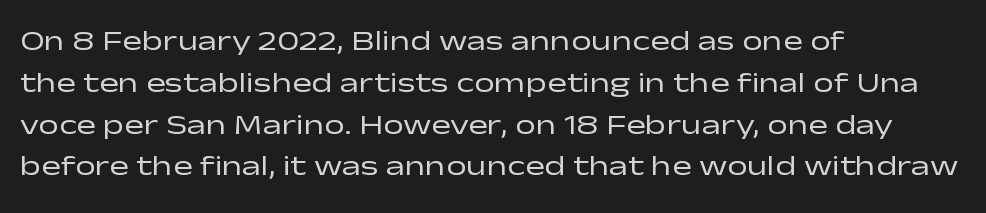
{"serif": "no", "italic": "no", "bold": "no", "weight": "regular", "width": "wide", "stroke_contrast": "low", "x_height": "medium", "monospaced": "no", "underline": "no", "align": "left", "line_spacing": "normal", "line_spacing_ratio": 1.44, "letter_spacing": "normal", "letter_spacing_em": 0.0, "glyph_px": 29}
